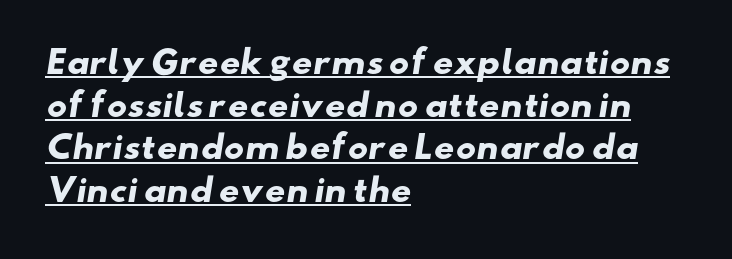
Q: Is the text bold? A: Yes.
Q: Is the typeface a serif or a sans-serif typeface? A: Sans-serif.
Q: Is the text underlined? A: Yes.
Q: How is the paragraph aligned? A: Left-aligned.
Q: Is the spacing between letters normal or unusually wide? A: Normal.
Q: Is the spacing between lines tight, normal or loose? A: Normal.
Q: Width (condensed, normal, or wide)? A: Wide.
Q: Stroke contrast? A: Low.
Q: x-height? A: Small.
Q: Monospaced? A: No.
